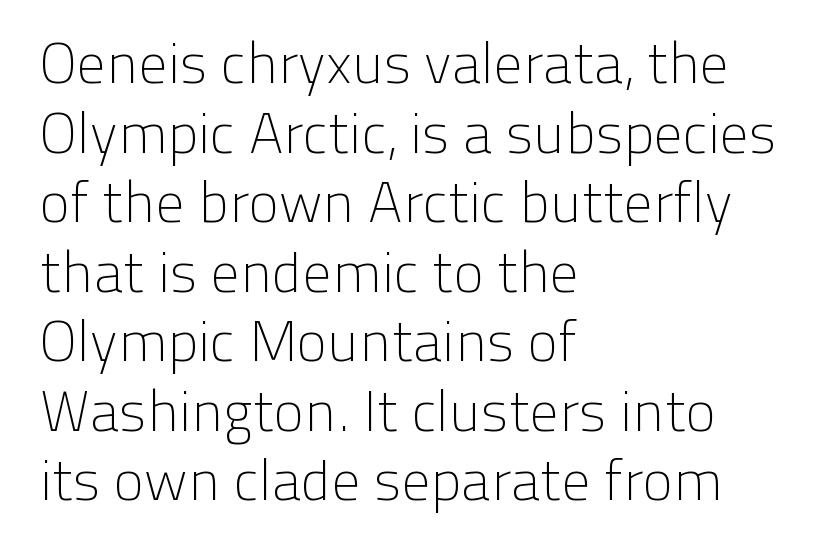
Unlike italic type, these characters show no tilt at all. The passage shown is typeset with a sans-serif family. In terms of letterspacing, this is plain default setting. Character widths vary here, with narrow letters taking less room than wide ones.
